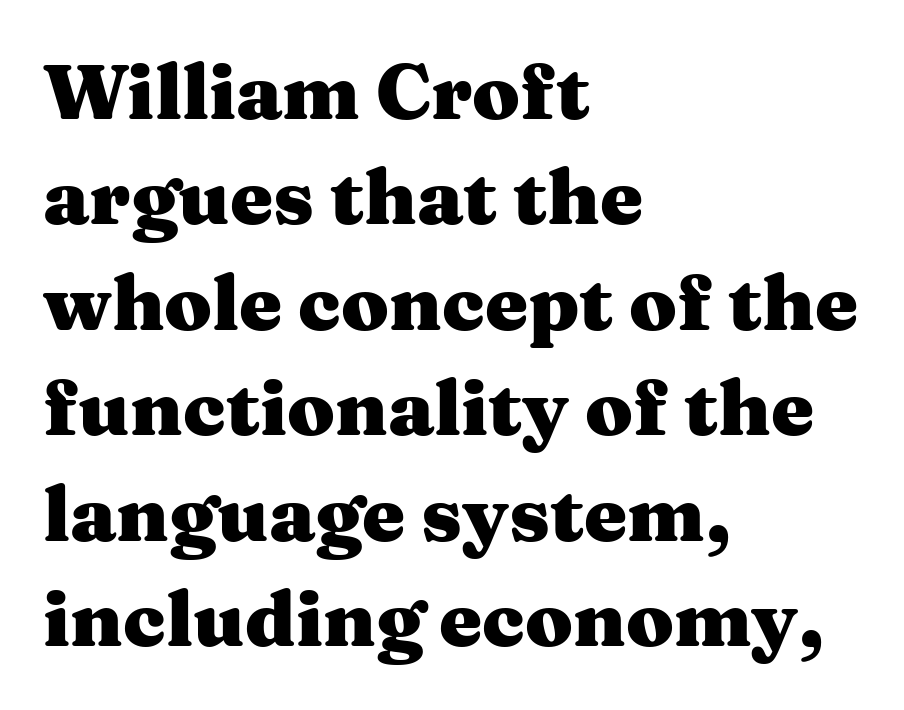
Descender tails drop into unmarked territory. The face used here is proportionally spaced, like ordinary book or web type. This sample uses plain, unmodified letter spacing. Posture: vertical.
